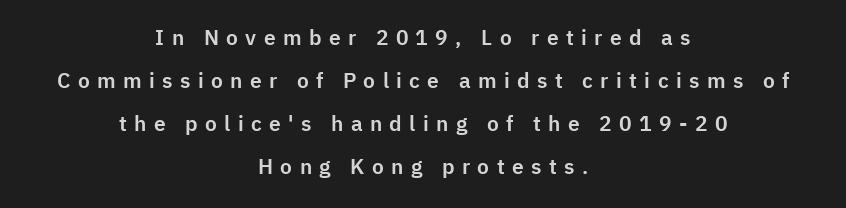
The image shows 21 px text type, upright; set centered, loose line spacing (2.05x), unusually wide letter spacing (+0.35 em), not underlined.
